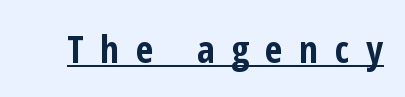
Q: Is the text bold? A: Yes.
Q: Is the text italic (slanted)? A: No, it is upright.
Q: Is the typeface a serif or a sans-serif typeface? A: Sans-serif.
Q: Is the text underlined? A: Yes.
Q: Is the spacing between letters normal or unusually wide? A: Unusually wide.
Q: Width (condensed, normal, or wide)? A: Condensed.
Q: Stroke contrast? A: Low.
Q: x-height? A: Medium.
Q: Monospaced? A: No.
